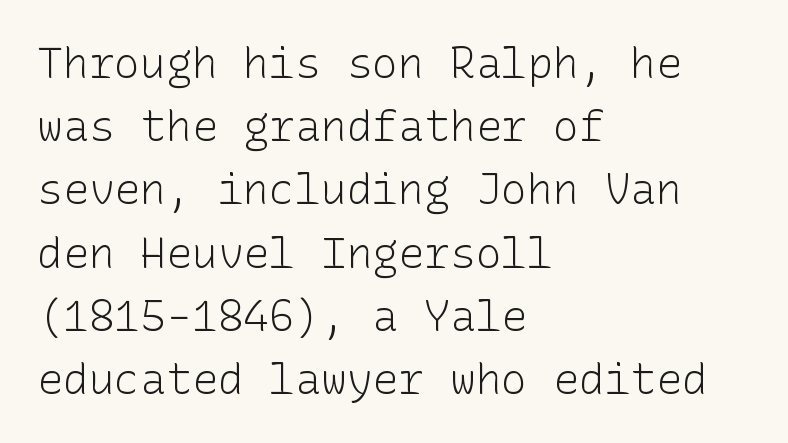
The image shows 43 px light sans-serif type, upright; set left-aligned, normal line spacing (1.47x), normal letter spacing, not underlined; low stroke contrast and a medium x-height.
